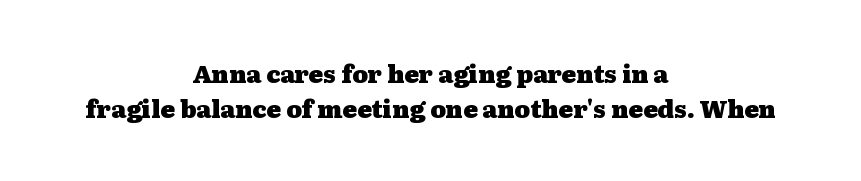
The image shows 24 px bold type, upright; set centered, normal line spacing (1.47x), normal letter spacing, not underlined.
